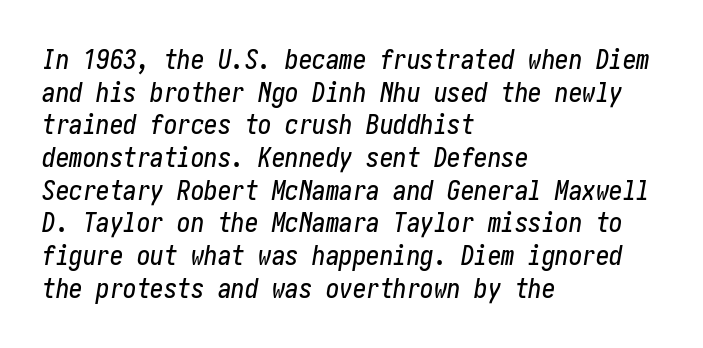
Q: Is the text italic (slanted)? A: Yes, it leans right by about 10 degrees.
Q: Is the text underlined? A: No.
Q: How is the paragraph aligned? A: Left-aligned.
Q: Is the spacing between letters normal or unusually wide? A: Normal.
